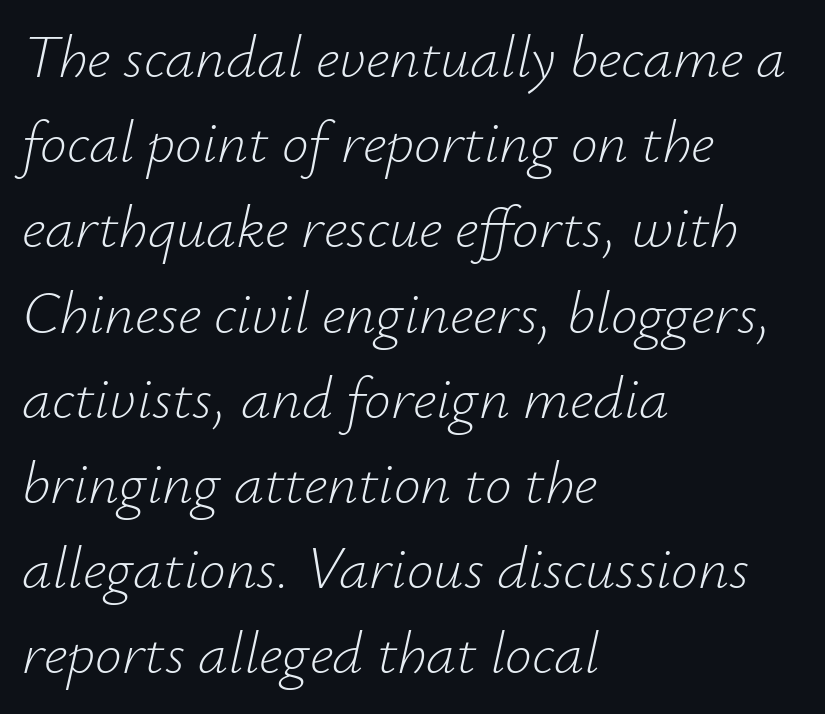
Q: Is the text bold? A: No.
Q: Is the text italic (slanted)? A: Yes, it leans right by about 12 degrees.
Q: Is the text underlined? A: No.
Q: How is the paragraph aligned? A: Left-aligned.
Q: Is the spacing between letters normal or unusually wide? A: Normal.
Q: Is the spacing between lines tight, normal or loose? A: Normal.
Q: Width (condensed, normal, or wide)? A: Normal.
Q: Stroke contrast? A: Low.
Q: x-height? A: Small.
Q: Monospaced? A: No.
